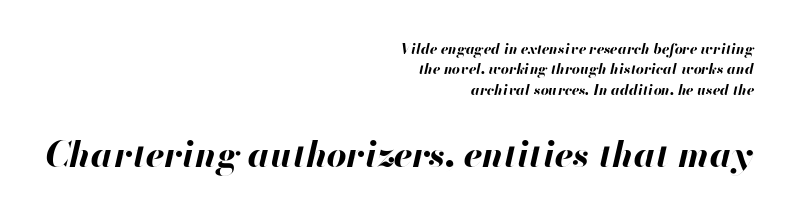
The image shows 35 px bold type, italic (leaning right); set right-aligned, normal line spacing (1.45x), normal letter spacing, not underlined; the second (bottom) block is 2.5x larger; high stroke contrast and a small x-height.
